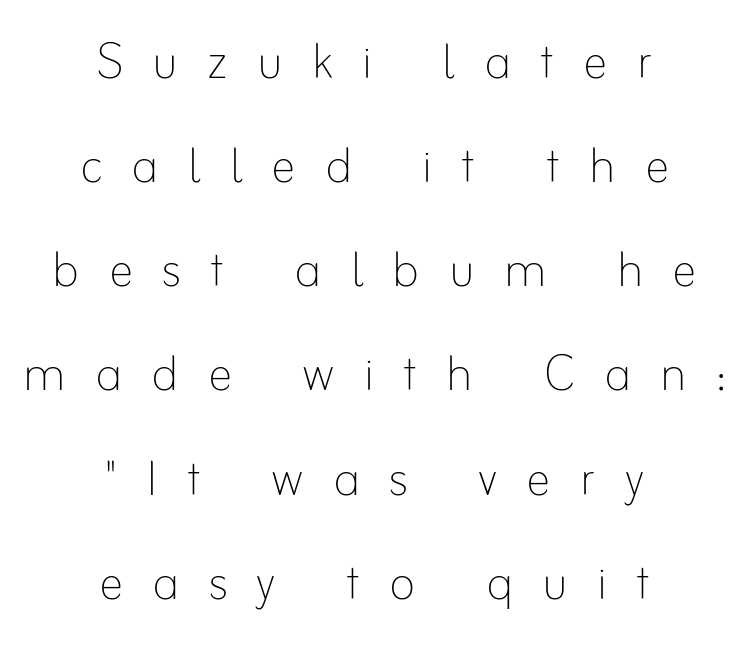
The image shows 62 px thin type, upright; set centered, normal line spacing (1.68x), unusually wide letter spacing (+0.47 em), not underlined; low stroke contrast and a small x-height.
